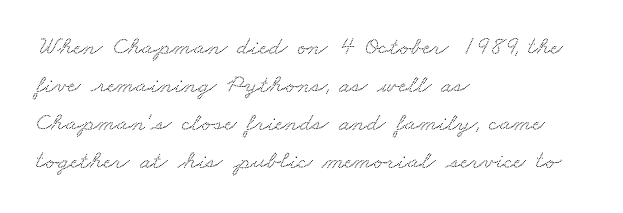
{"underline": "no", "align": "left", "line_spacing": "normal", "line_spacing_ratio": 1.46, "letter_spacing": "normal", "letter_spacing_em": 0.0, "glyph_px": 26}
